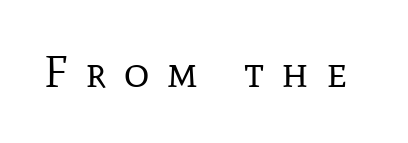
This is serif lettering, the kind often seen in printed books. You could only call the tracking loose — the letters float apart. When letters stand straight like this, we call the style roman or upright. Think of a printed novel: that variable character pitch is what you see here. Is the stroke heavy? The answer is a plain regular-or-lighter. Underline: absent.
